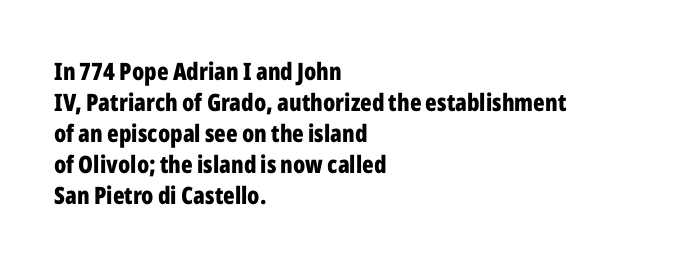
If you measured baseline to baseline, you'd find a middling distance. The specimen reads as upright at a glance. Glyph-to-glyph distance matches everyday printed text. Heavy, bold letterforms. Each row of text sits above clean, open space.
